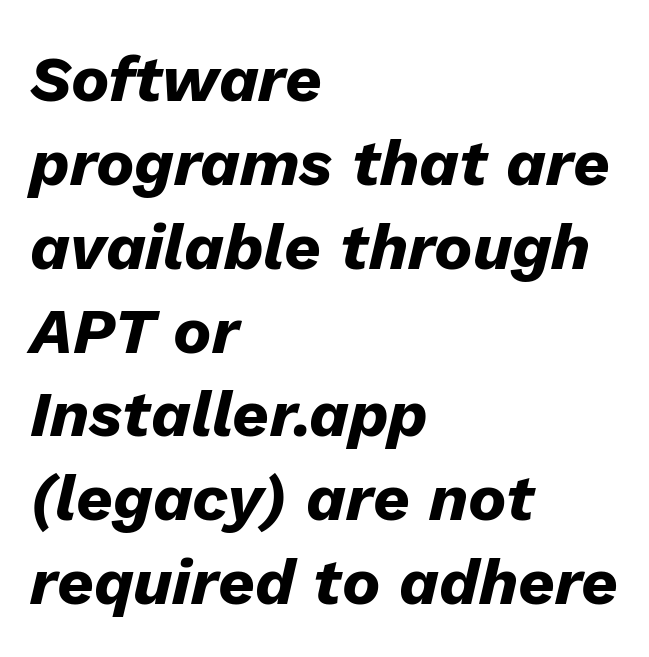
{"italic": "yes", "lean": "right", "slant_degrees": 13, "bold": "yes", "weight": "heavy", "width": "normal", "stroke_contrast": "low", "x_height": "medium", "monospaced": "no", "underline": "no", "align": "left", "line_spacing": "normal", "line_spacing_ratio": 1.31, "letter_spacing": "normal", "letter_spacing_em": 0.0, "glyph_px": 64}
